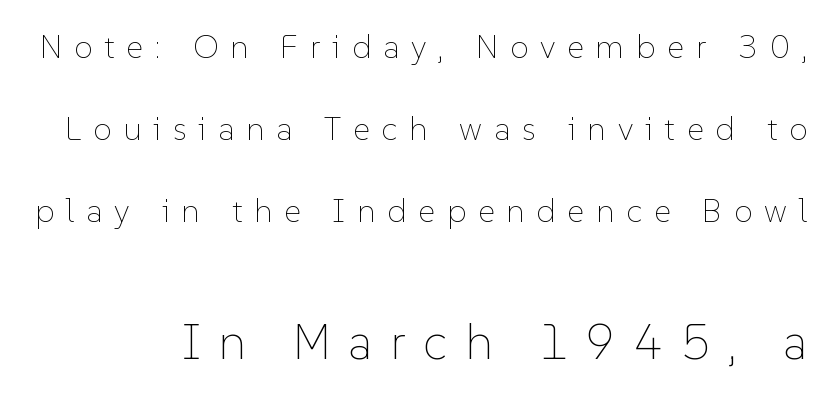
Q: Is the text bold? A: No.
Q: Is the text italic (slanted)? A: No, it is upright.
Q: Is the text underlined? A: No.
Q: Is the spacing between letters normal or unusually wide? A: Unusually wide.
Q: Is the spacing between lines tight, normal or loose? A: Loose.
Q: Which block of text is set in a larger size, the first (top) or the second (bottom)? A: The second (bottom) one.
Q: Width (condensed, normal, or wide)? A: Normal.
Q: Stroke contrast? A: Low.
Q: x-height? A: Medium.
Q: Monospaced? A: No.
